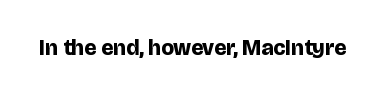
Q: Is the text bold? A: Yes.
Q: Is the text italic (slanted)? A: No, it is upright.
Q: Is the text underlined? A: No.
Q: Is the spacing between letters normal or unusually wide? A: Normal.
